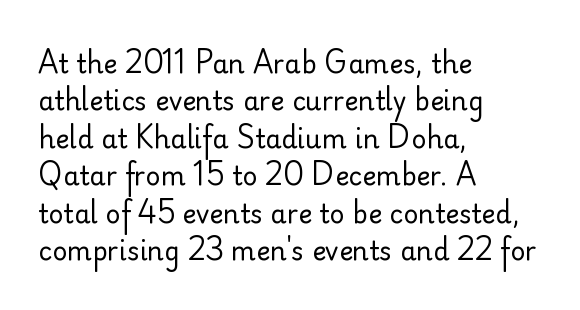
The image shows 26 px text type, upright; set left-aligned, normal line spacing (1.44x), normal letter spacing, not underlined.
